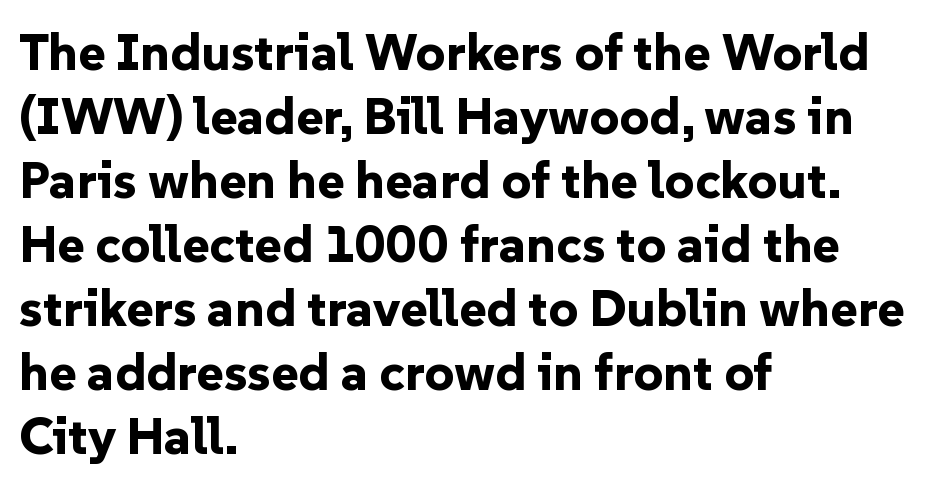
The image shows 52 px bold sans-serif type, upright; set left-aligned, line spacing 1.23x, normal letter spacing, not underlined; low stroke contrast and a medium x-height.
